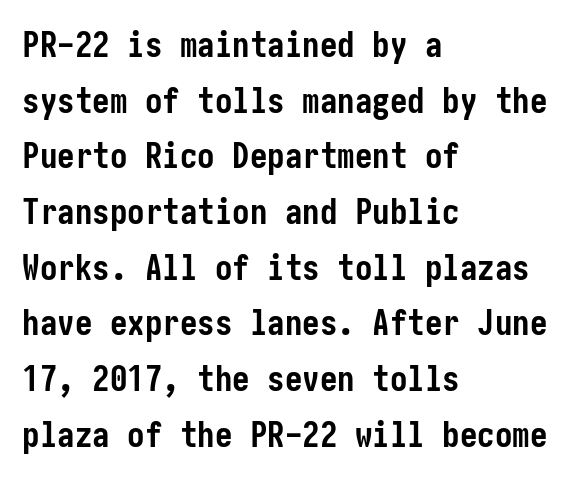
{"serif": "no", "italic": "no", "bold": "yes", "weight": "semibold", "width": "condensed", "stroke_contrast": "low", "x_height": "medium", "underline": "no", "align": "left", "line_spacing": "normal", "line_spacing_ratio": 1.59, "letter_spacing": "normal", "letter_spacing_em": 0.0, "glyph_px": 35}
